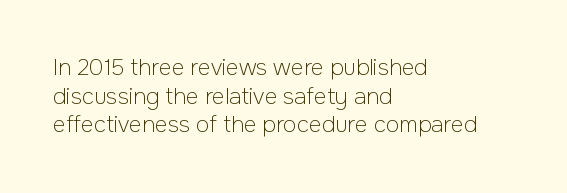
The image shows 22 px text type, upright; set left-aligned, normal line spacing (1.3x), normal letter spacing, not underlined.
